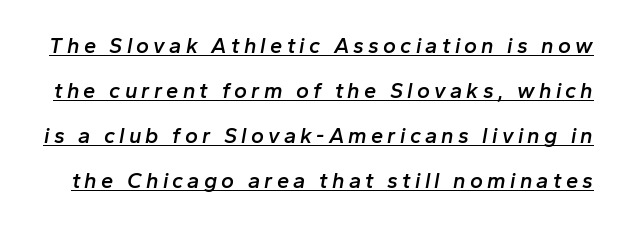
The image shows 22 px text type, italic (leaning right); set loose line spacing (2.05x), underlined.
